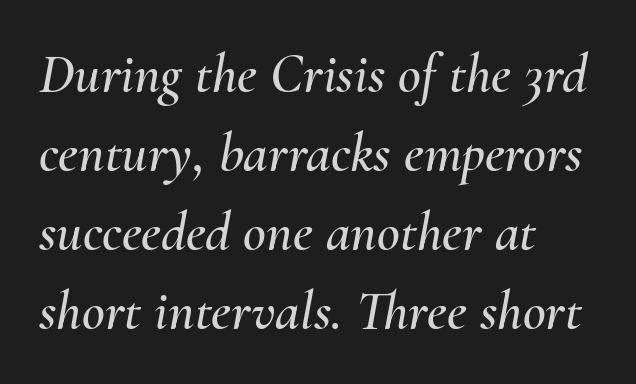
The image shows 56 px text type, italic (leaning right); set left-aligned, normal line spacing (1.41x), normal letter spacing, not underlined; medium stroke contrast and a small x-height.
